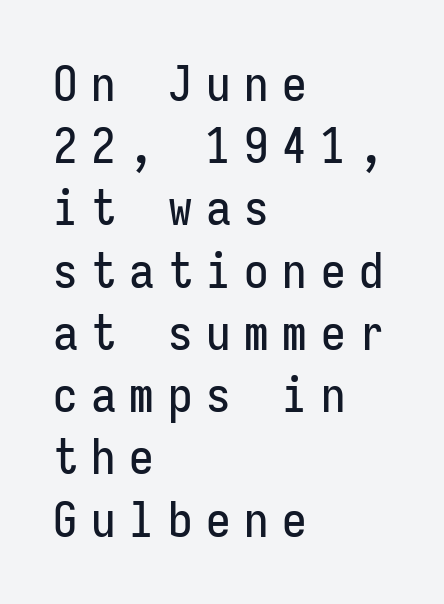
The image shows 49 px condensed sans-serif type, upright, monospaced; set left-aligned, normal line spacing (1.27x), unusually wide letter spacing (+0.28 em), not underlined; low stroke contrast and a medium x-height.
